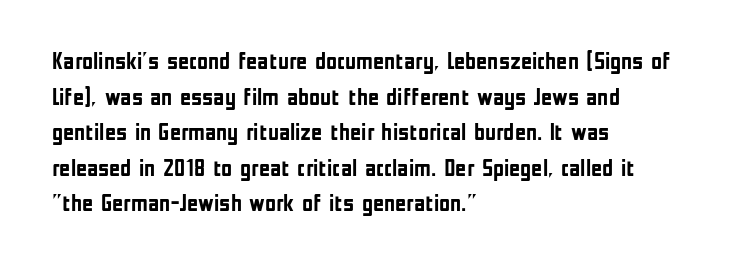
Its strokes are broad and dark, the hallmark of bold type. Short and long lines alike share a common starting point at left. Reading down the column, the eye jumps a familiar distance to each next line. Bare-footed words on every line.
